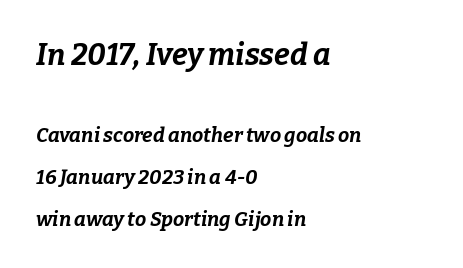
You'd pick this weight for a headline — it's a proper bold. The typography opts for an oblique posture over an upright one. Here the first block reads like a headline and the second like body copy. The rendering uses natural spacing where letterforms have individual widths.
